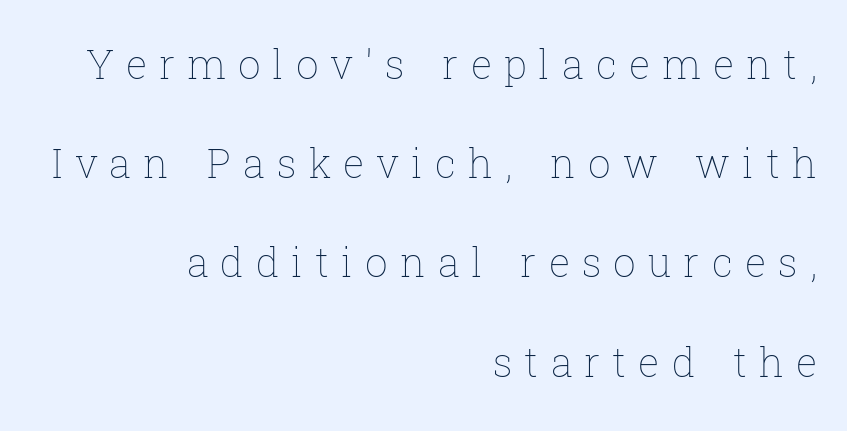
You could not count columns in this text — the font is proportionally spaced. Italic? Not at all — the glyphs are vertical. A quiet, ordinary-to-light weight characterises the typeface. Here the glyphs are tracked loosely, breaking word shapes into spaced letters.
